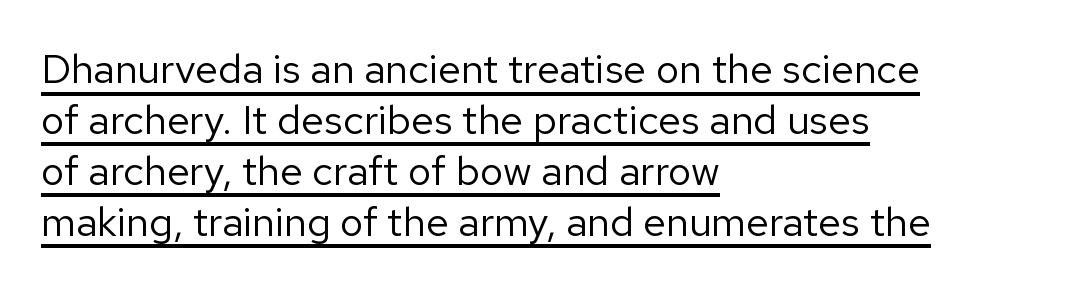
{"serif": "no", "italic": "no", "bold": "no", "weight": "regular", "width": "normal", "stroke_contrast": "low", "x_height": "medium", "monospaced": "no", "underline": "yes", "align": "left", "line_spacing_ratio": 1.24, "letter_spacing": "normal", "letter_spacing_em": 0.0, "glyph_px": 41}
